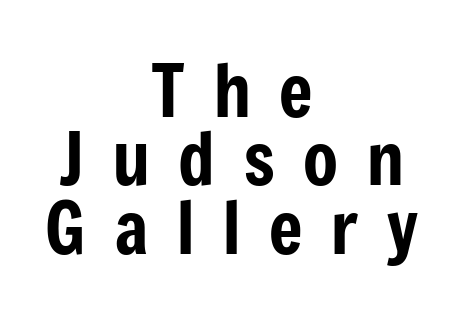
{"serif": "no", "italic": "no", "width": "condensed", "stroke_contrast": "low", "x_height": "medium", "monospaced": "no", "underline": "no", "align": "center", "line_spacing": "tight", "line_spacing_ratio": 0.95, "letter_spacing": "wide", "letter_spacing_em": 0.4, "glyph_px": 72}
